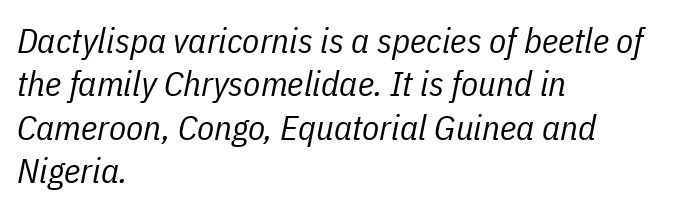
The rendering uses natural spacing where letterforms have individual widths. The passage shown is not underscored anywhere. Slant detected: the letters are inclined. Line beginnings align vertically; line endings do not. The typesetting does not lean heavy: it is not bold.
